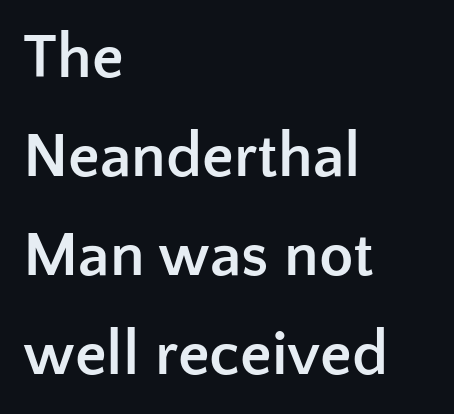
{"serif": "no", "italic": "no", "bold": "yes", "weight": "semibold", "width": "normal", "stroke_contrast": "low", "x_height": "medium", "monospaced": "no", "underline": "no", "align": "left", "line_spacing": "normal", "line_spacing_ratio": 1.57, "letter_spacing": "normal", "letter_spacing_em": 0.0, "glyph_px": 63}
